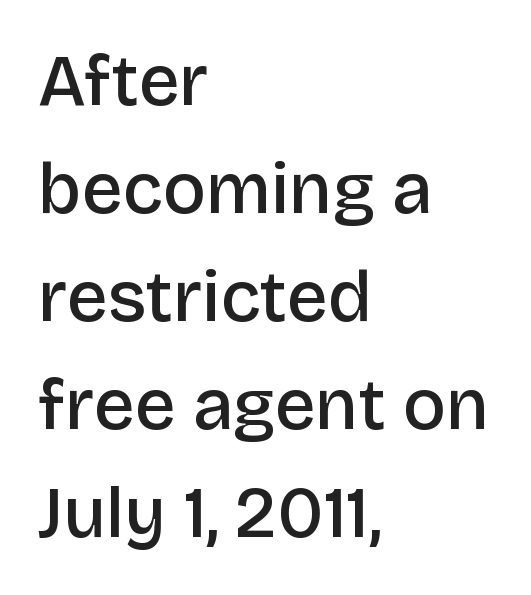
{"serif": "no", "italic": "no", "bold": "semi", "weight": "semibold", "width": "normal", "stroke_contrast": "low", "x_height": "large", "monospaced": "no", "underline": "no", "align": "left", "line_spacing": "normal", "line_spacing_ratio": 1.5, "letter_spacing": "normal", "letter_spacing_em": 0.0, "glyph_px": 72}
